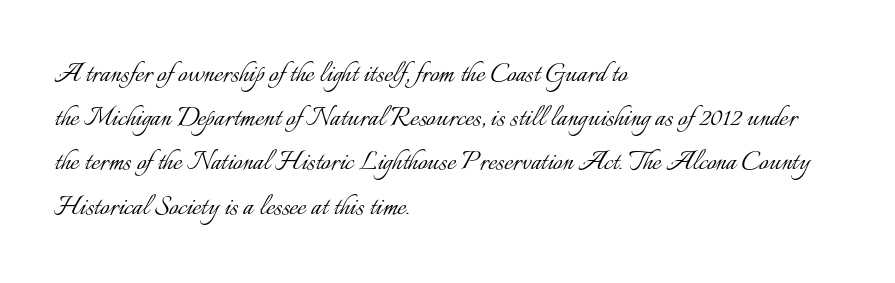
The image shows 33 px light type; set left-aligned, normal line spacing (1.34x), normal letter spacing, not underlined; low stroke contrast and a small x-height.
